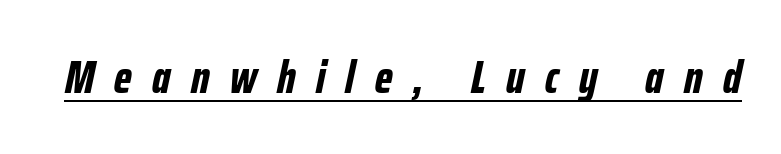
The image shows 46 px bold, condensed type, italic (leaning right); set unusually wide letter spacing (+0.44 em), underlined; low stroke contrast and a medium x-height.
